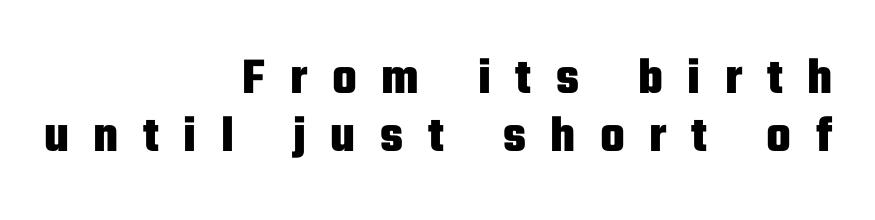
Q: Is the text bold? A: Yes.
Q: Is the text italic (slanted)? A: No, it is upright.
Q: Is the typeface a serif or a sans-serif typeface? A: Sans-serif.
Q: Is the text underlined? A: No.
Q: How is the paragraph aligned? A: Right-aligned.
Q: Is the spacing between letters normal or unusually wide? A: Unusually wide.
Q: Is the spacing between lines tight, normal or loose? A: Tight.
Q: Width (condensed, normal, or wide)? A: Condensed.
Q: Stroke contrast? A: Low.
Q: x-height? A: Medium.
Q: Monospaced? A: No.
